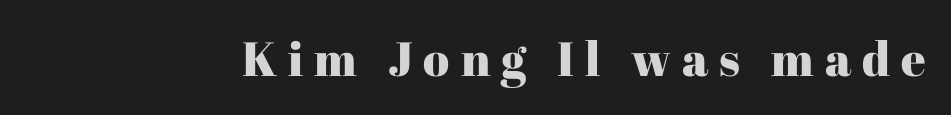
This sample uses a serif face. A typesetter would call this proportional, since set widths differ per character. The letters stand straight up with perfectly vertical stems. Plain, unruled lines of type. A typesetter would call this heavily tracked-out type.
